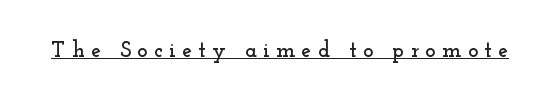
The image shows 22 px text type, upright; set unusually wide letter spacing (+0.29 em), underlined.
